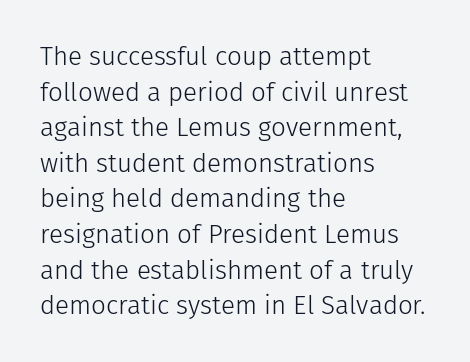
{"italic": "no", "bold": "no", "underline": "no", "align": "left", "line_spacing": "normal", "line_spacing_ratio": 1.37, "letter_spacing": "normal", "letter_spacing_em": 0.0, "glyph_px": 26}
